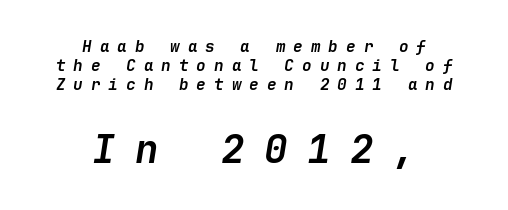
Q: Is the text bold? A: Yes.
Q: Is the text italic (slanted)? A: Yes, it leans right by about 9 degrees.
Q: Is the text underlined? A: No.
Q: How is the paragraph aligned? A: Centered.
Q: Is the spacing between letters normal or unusually wide? A: Unusually wide.
Q: Which block of text is set in a larger size, the first (top) or the second (bottom)? A: The second (bottom) one.
Q: Width (condensed, normal, or wide)? A: Normal.
Q: Stroke contrast? A: Low.
Q: x-height? A: Medium.
